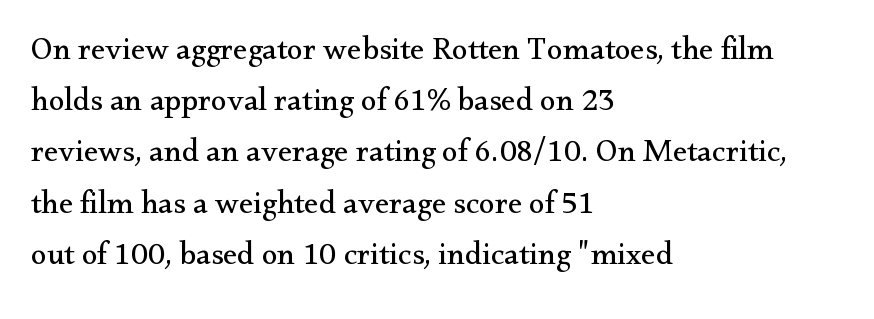
Q: Is the text bold? A: No.
Q: Is the text italic (slanted)? A: No, it is upright.
Q: Is the typeface a serif or a sans-serif typeface? A: Serif.
Q: Is the text underlined? A: No.
Q: How is the paragraph aligned? A: Left-aligned.
Q: Is the spacing between letters normal or unusually wide? A: Normal.
Q: Is the spacing between lines tight, normal or loose? A: Normal.
Q: Width (condensed, normal, or wide)? A: Normal.
Q: Stroke contrast? A: Medium.
Q: x-height? A: Small.
Q: Monospaced? A: No.
